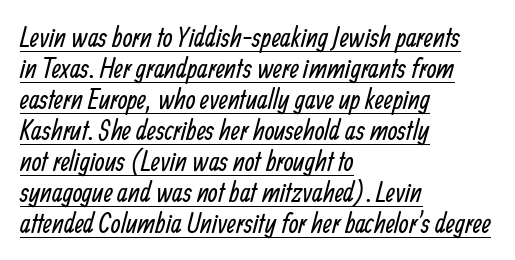
The image shows 28 px regular-weight, condensed sans-serif type; set left-aligned, tight line spacing (1.11x), normal letter spacing, underlined; low stroke contrast and a medium x-height.
